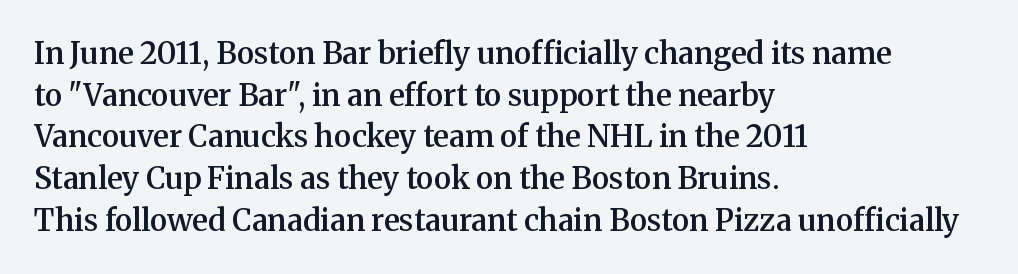
{"serif": "yes", "italic": "no", "bold": "semi", "weight": "semibold", "width": "normal", "stroke_contrast": "medium", "x_height": "medium", "monospaced": "no", "underline": "no", "align": "left", "line_spacing": "normal", "line_spacing_ratio": 1.39, "letter_spacing": "normal", "letter_spacing_em": 0.0, "glyph_px": 30}
